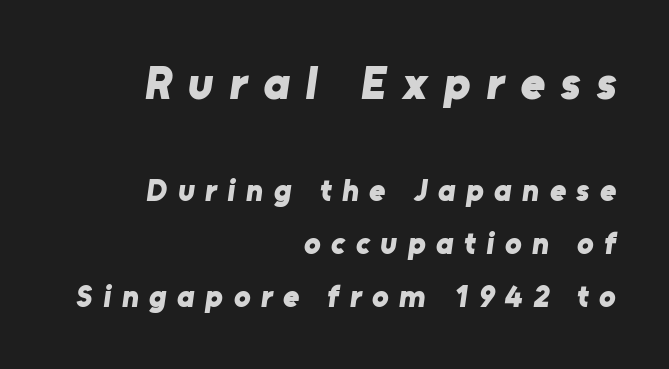
The image shows 47 px bold sans-serif type; set right-aligned, normal line spacing (1.7x), unusually wide letter spacing (+0.34 em), not underlined; the first (top) block is 1.52x larger; low stroke contrast and a medium x-height.
